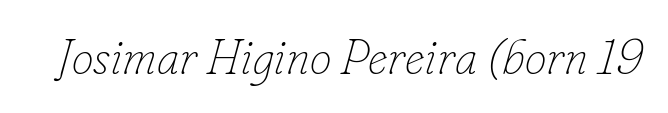
{"italic": "yes", "lean": "right", "slant_degrees": 16, "bold": "no", "weight": "thin", "width": "normal", "stroke_contrast": "low", "x_height": "small", "monospaced": "no", "underline": "no", "letter_spacing": "normal", "letter_spacing_em": 0.0, "glyph_px": 49}
